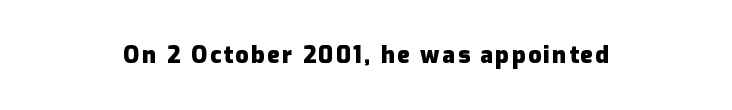
{"italic": "no", "bold": "yes", "underline": "no", "align": "center", "glyph_px": 23}
